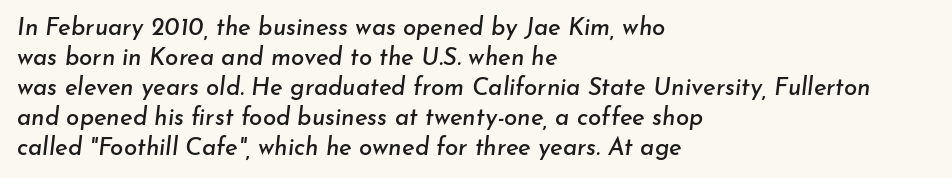
The image shows 24 px text type, italic (leaning right); set left-aligned, normal line spacing (1.25x), normal letter spacing, not underlined.
